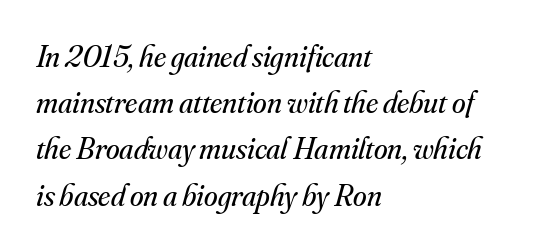
{"serif": "yes", "italic": "yes", "lean": "right", "slant_degrees": 16, "bold": "no", "weight": "regular", "width": "normal", "stroke_contrast": "medium", "x_height": "small", "monospaced": "no", "underline": "no", "align": "left", "line_spacing": "normal", "line_spacing_ratio": 1.49, "letter_spacing": "normal", "letter_spacing_em": 0.0, "glyph_px": 31}
